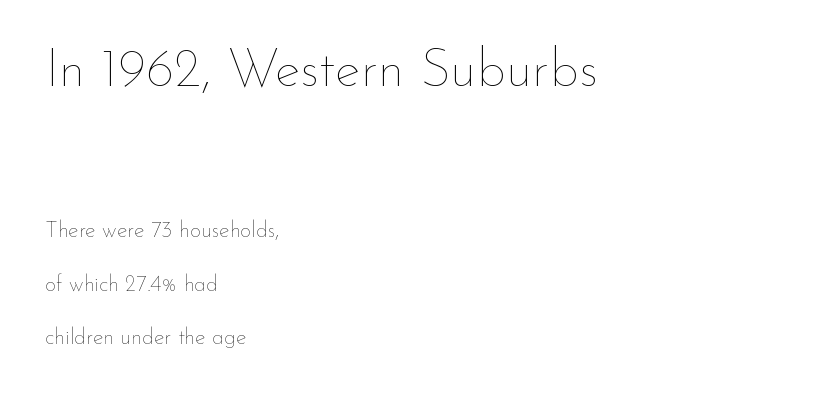
Q: Is the text bold? A: No.
Q: Is the text italic (slanted)? A: No, it is upright.
Q: Is the text underlined? A: No.
Q: How is the paragraph aligned? A: Left-aligned.
Q: Is the spacing between letters normal or unusually wide? A: Normal.
Q: Is the spacing between lines tight, normal or loose? A: Loose.
Q: Which block of text is set in a larger size, the first (top) or the second (bottom)? A: The first (top) one.
Q: Width (condensed, normal, or wide)? A: Normal.
Q: Stroke contrast? A: Low.
Q: x-height? A: Small.
Q: Monospaced? A: No.
